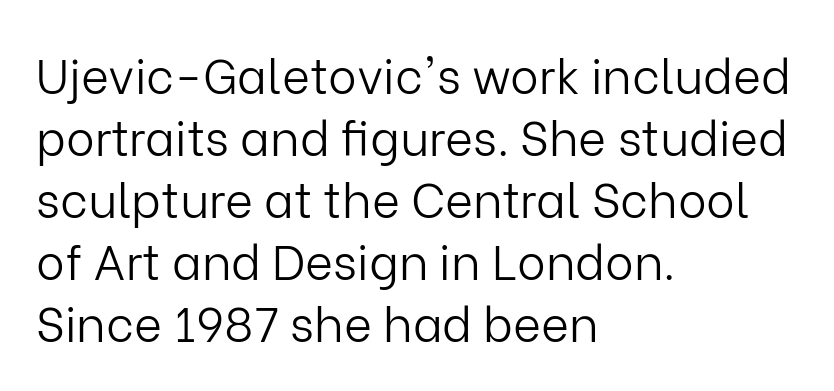
The image shows 48 px light sans-serif type, upright; set left-aligned, normal line spacing (1.29x), normal letter spacing, not underlined; low stroke contrast and a medium x-height.
